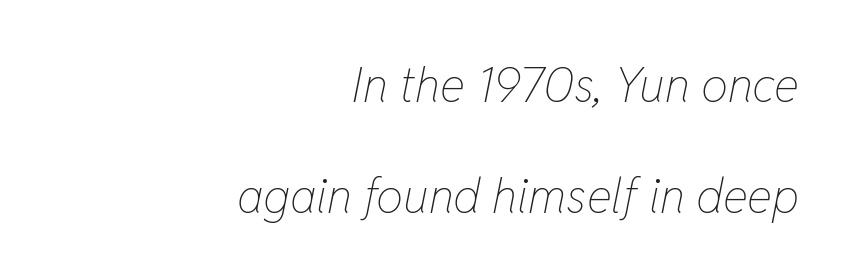
Q: Is the text bold? A: No.
Q: Is the text italic (slanted)? A: Yes, it leans right by about 11 degrees.
Q: Is the text underlined? A: No.
Q: How is the paragraph aligned? A: Right-aligned.
Q: Is the spacing between letters normal or unusually wide? A: Normal.
Q: Is the spacing between lines tight, normal or loose? A: Loose.
Q: Width (condensed, normal, or wide)? A: Condensed.
Q: Stroke contrast? A: Low.
Q: x-height? A: Medium.
Q: Monospaced? A: No.
